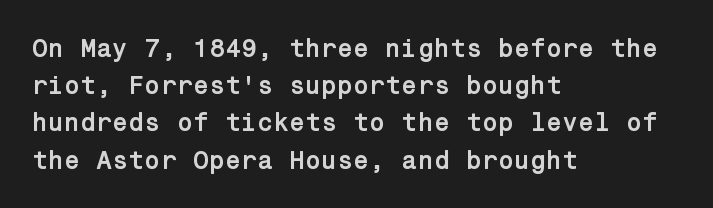
Notice how descenders clear the ascenders below comfortably — that's standard leading. Compared with an ordinary text face, these strokes are far heavier — a full bold. Compared with typical body copy, the letter spacing here is the same. Italic: no, the glyphs are upright roman. The rag falls on the right side of this text block. Descenders hang freely into open space.
